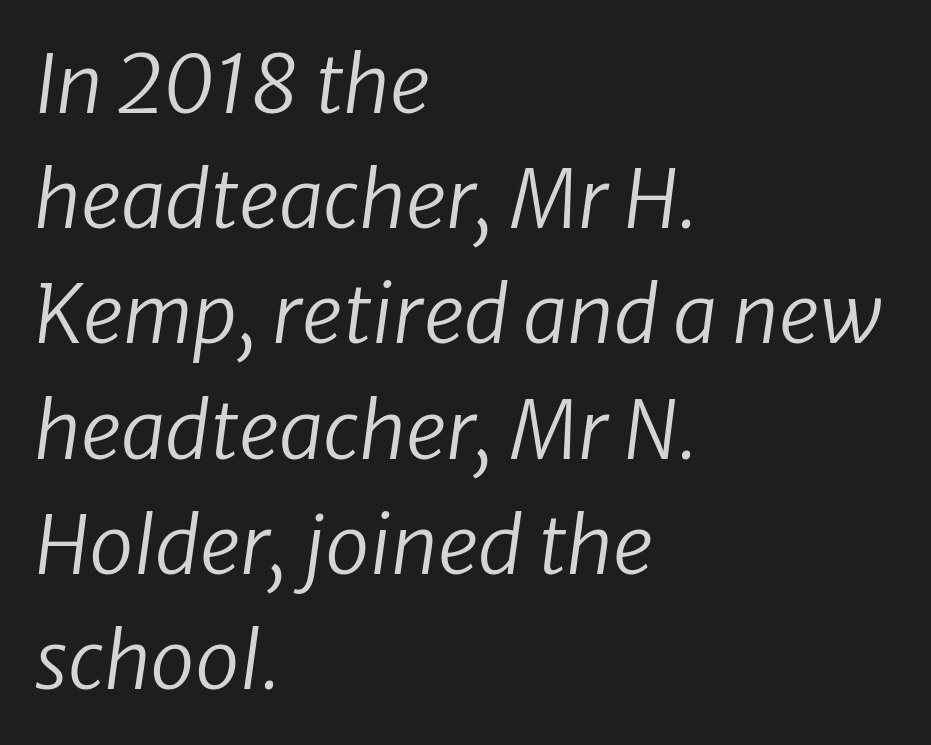
The image shows 80 px regular-weight type, italic (leaning right); set left-aligned, normal line spacing (1.44x), normal letter spacing, not underlined; low stroke contrast and a medium x-height.
